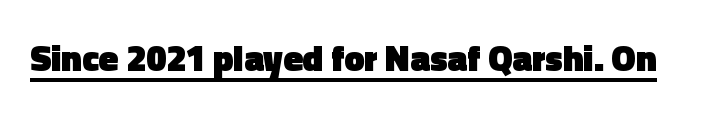
Q: Is the text bold? A: Yes.
Q: Is the text italic (slanted)? A: No, it is upright.
Q: Is the typeface a serif or a sans-serif typeface? A: Sans-serif.
Q: Is the text underlined? A: Yes.
Q: Is the spacing between letters normal or unusually wide? A: Normal.
Q: Width (condensed, normal, or wide)? A: Normal.
Q: x-height? A: Medium.
Q: Monospaced? A: No.
